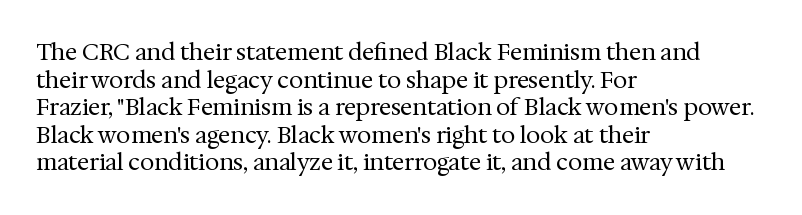
Unlike italic type, these characters show no tilt at all. The string is rendered with underlining switched off. The lines are quadded left. Tracking here is standard; glyphs follow each other at the usual distance. The letters look calm and open, with moderate or lighter stems.
